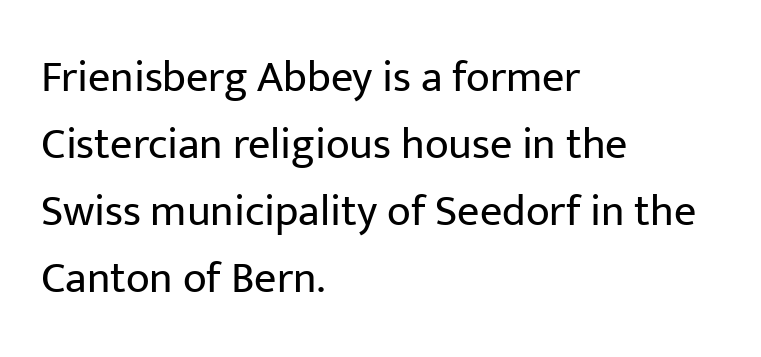
The image shows 44 px regular-weight sans-serif type, upright; set left-aligned, normal line spacing (1.52x), normal letter spacing, not underlined; low stroke contrast and a medium x-height.
